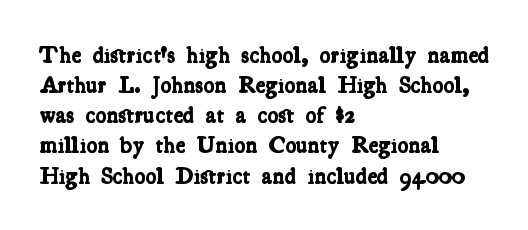
Glyph-to-glyph distance matches everyday printed text. These lines stack with their left ends in a neat column. A bare baseline throughout the passage. Baseline-to-baseline distance is the conventional proportion of letter height. The strokes are fattened all the way to bold.
